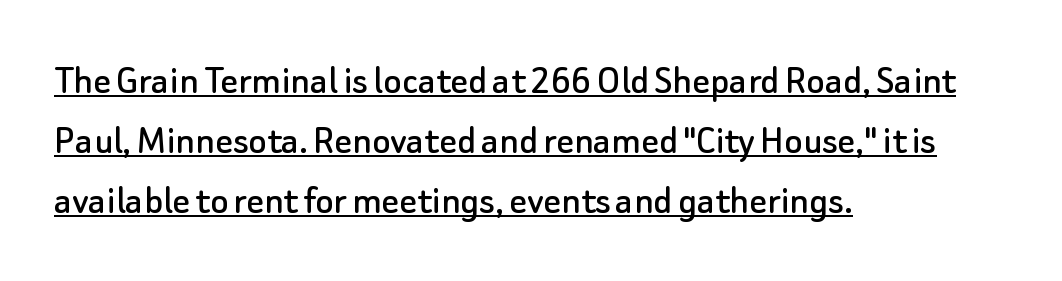
Spacing verdict: proportional, widths tailored to each character. Rows of type keep a routine distance in the vertical direction. Posture: upright roman. Tracking value appears to be zero — textbook default spacing. This rendering features underlined lettering. The rendering shows plain stroke endings on the letterforms — a sans-serif design.
